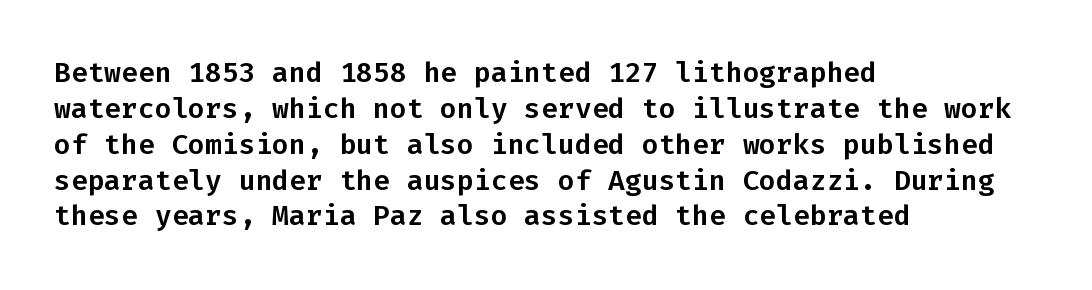
The passage shown is typed in a monospace face where columns stay perfectly aligned. Nope, not italic — everything's standing straight. Note: no serifs on the glyphs. These lines stack with their left ends in a neat column. One glance says typical: line gaps are just what's usual. Unmarked baselines from the first word to the last.
